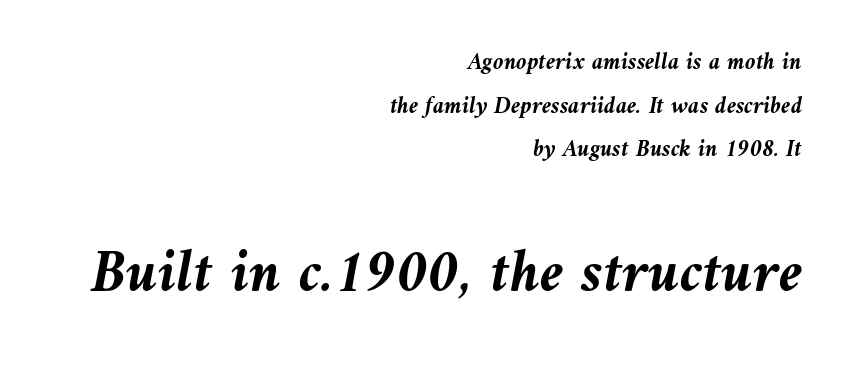
The image shows 61 px semibold type, italic (leaning left); set right-aligned, line spacing 1.82x, normal letter spacing, not underlined; the second (bottom) block is 2.54x larger; medium stroke contrast and a medium x-height.
